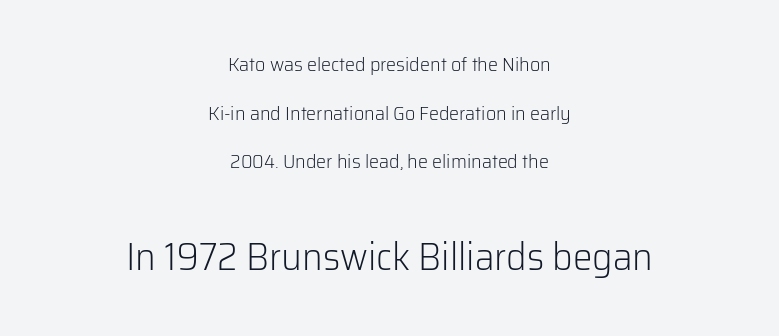
Centered paragraph, ragged on both sides. Each letter keeps its own natural width here, so spacing adapts to shape. Is this a heavy cut? Hardly; it is regular or lighter. A clean baseline with only descenders dipping below it.
